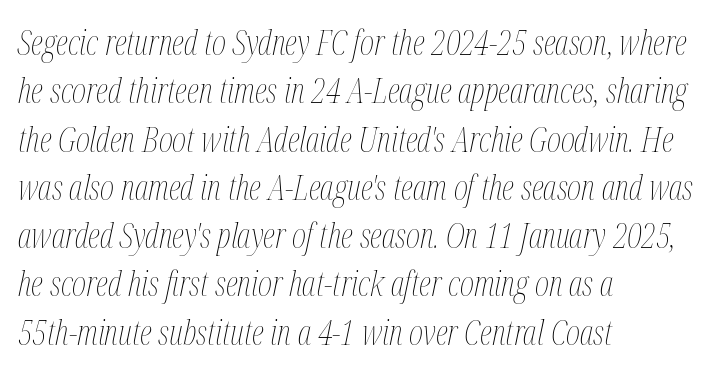
Q: Is the text bold? A: No.
Q: Is the text italic (slanted)? A: Yes, it leans right by about 12 degrees.
Q: Is the text underlined? A: No.
Q: How is the paragraph aligned? A: Left-aligned.
Q: Is the spacing between letters normal or unusually wide? A: Normal.
Q: Is the spacing between lines tight, normal or loose? A: Normal.
Q: Width (condensed, normal, or wide)? A: Condensed.
Q: Stroke contrast? A: Medium.
Q: x-height? A: Medium.
Q: Monospaced? A: No.
